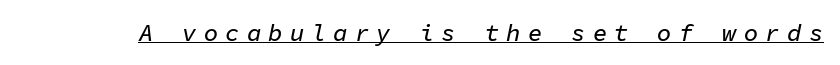
Q: Is the text italic (slanted)? A: Yes, it leans right by about 11 degrees.
Q: Is the text underlined? A: Yes.
Q: Is the spacing between letters normal or unusually wide? A: Unusually wide.
